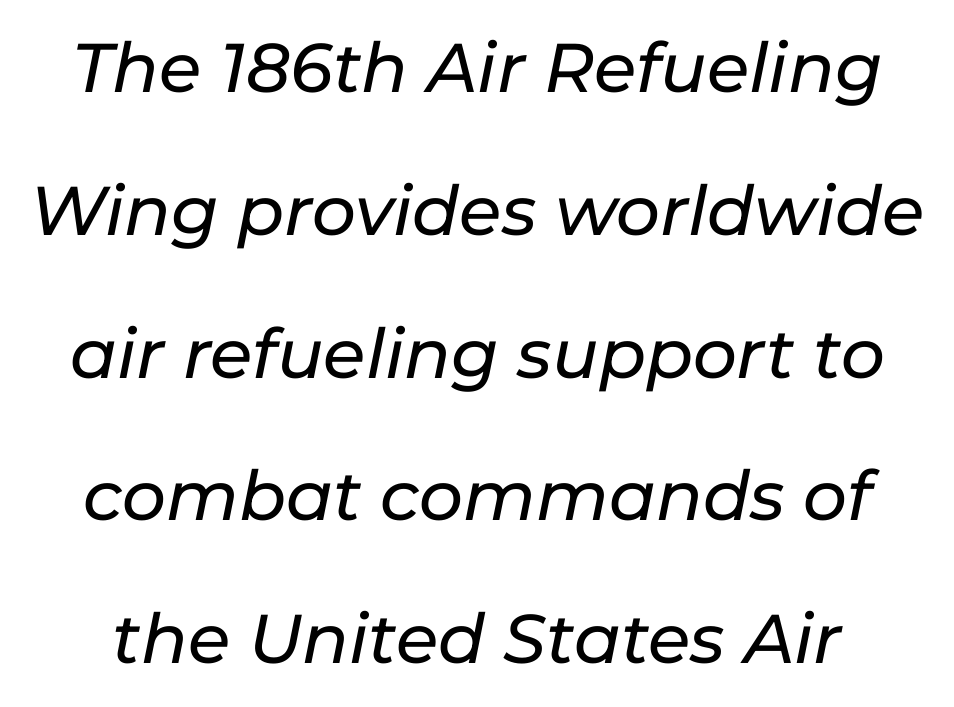
The image shows 69 px text type, italic (leaning right); set loose line spacing (2.07x), normal letter spacing, not underlined; low stroke contrast and a medium x-height.
